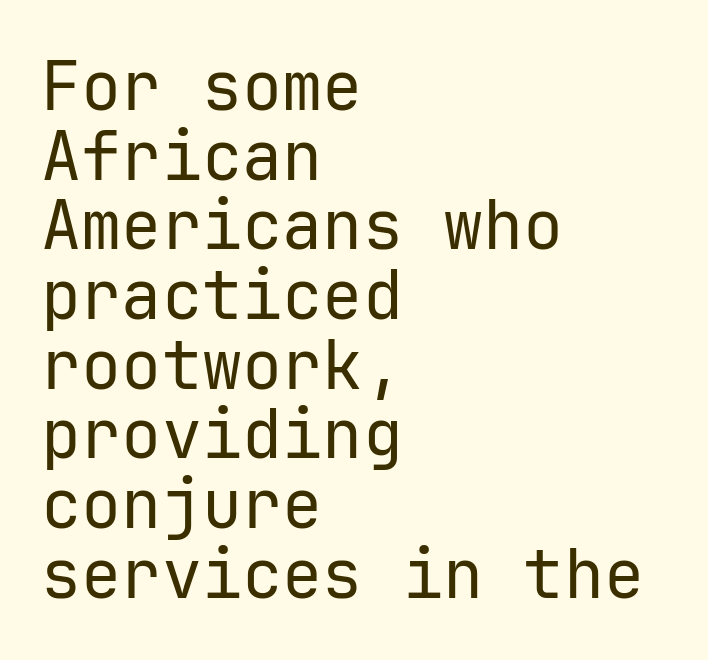
{"serif": "no", "italic": "no", "bold": "no", "weight": "regular", "width": "normal", "stroke_contrast": "low", "x_height": "medium", "monospaced": "yes", "underline": "no", "align": "left", "line_spacing": "tight", "line_spacing_ratio": 1.04, "letter_spacing": "normal", "letter_spacing_em": 0.0, "glyph_px": 67}
